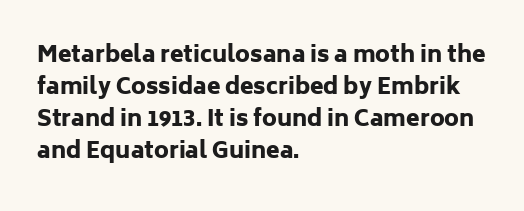
{"italic": "no", "bold": "yes", "underline": "no", "align": "left", "line_spacing": "normal", "line_spacing_ratio": 1.46, "letter_spacing": "normal", "letter_spacing_em": 0.0, "glyph_px": 22}
